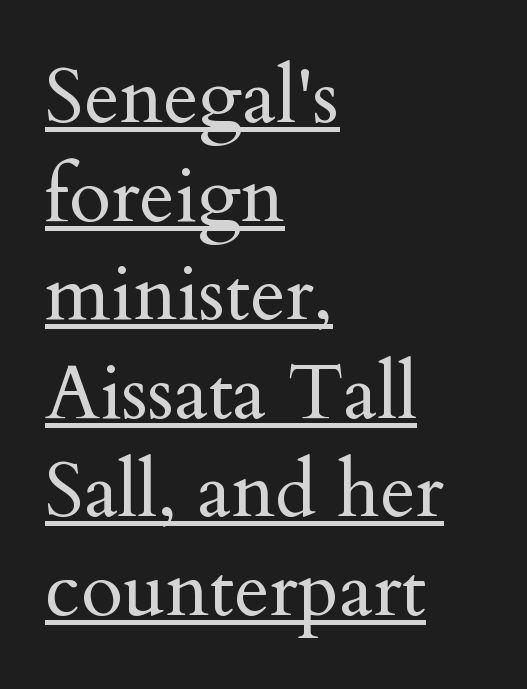
The image shows 77 px regular-weight serif type, upright; set left-aligned, normal line spacing (1.28x), normal letter spacing, underlined; medium stroke contrast and a small x-height.
